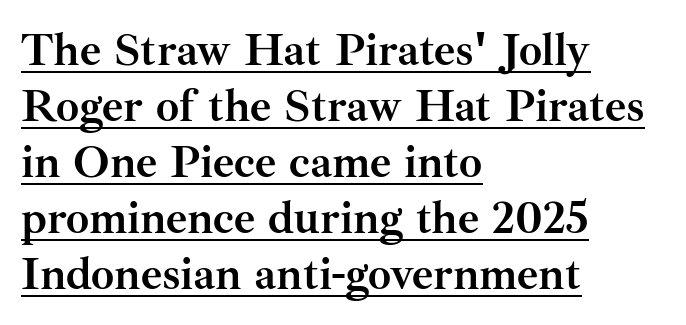
{"serif": "yes", "italic": "no", "bold": "yes", "weight": "semibold", "width": "normal", "stroke_contrast": "medium", "x_height": "small", "monospaced": "no", "underline": "yes", "align": "left", "line_spacing_ratio": 1.22, "letter_spacing": "normal", "letter_spacing_em": 0.0, "glyph_px": 46}
